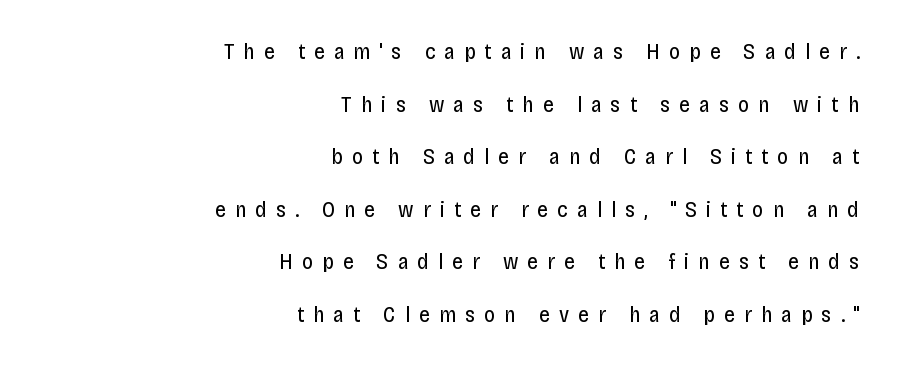
Stem width sits at or under what a default text font uses. The tracking reads as deliberately expanded to a designer's eye. Decoration check: the copy has no underline. It's the straight-up-and-down kind of type. The compositor pushed each line to the right boundary.
